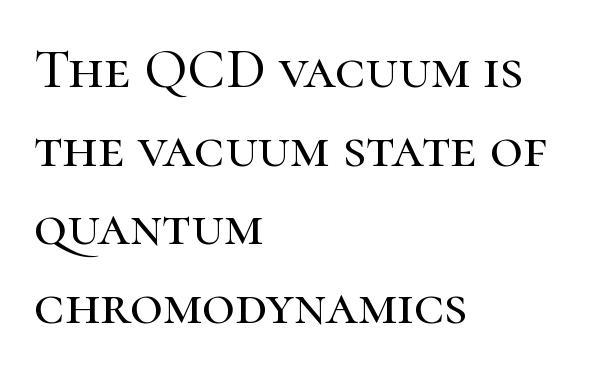
{"serif": "yes", "italic": "no", "width": "normal", "stroke_contrast": "high", "x_height": "medium", "monospaced": "no", "underline": "no", "align": "left", "line_spacing": "normal", "line_spacing_ratio": 1.38, "letter_spacing": "normal", "letter_spacing_em": 0.0, "glyph_px": 57}
